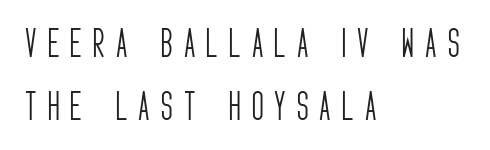
The image shows 32 px light, condensed sans-serif type, upright; set left-aligned, loose line spacing (1.97x), unusually wide letter spacing (+0.35 em), not underlined; low stroke contrast and a large x-height.
